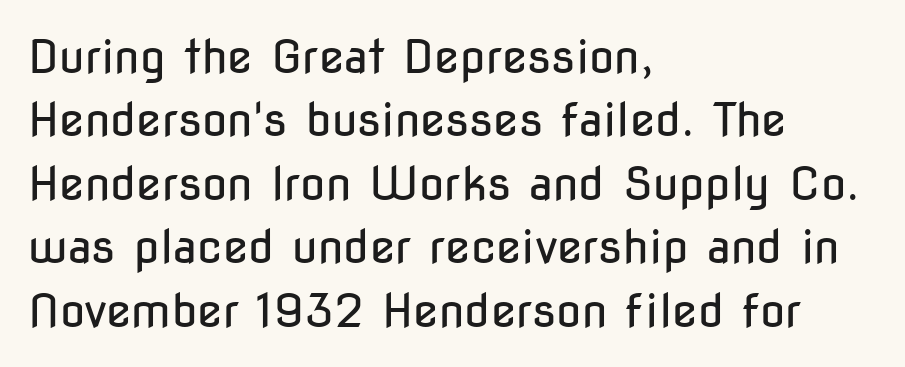
Q: Is the text bold? A: No.
Q: Is the text italic (slanted)? A: No, it is upright.
Q: Is the typeface a serif or a sans-serif typeface? A: Sans-serif.
Q: Is the text underlined? A: No.
Q: How is the paragraph aligned? A: Left-aligned.
Q: Is the spacing between letters normal or unusually wide? A: Normal.
Q: Is the spacing between lines tight, normal or loose? A: Normal.
Q: Width (condensed, normal, or wide)? A: Condensed.
Q: Stroke contrast? A: Low.
Q: x-height? A: Medium.
Q: Monospaced? A: No.
